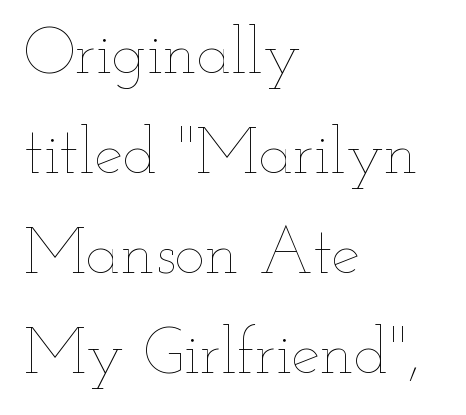
Proportional: the letters do not fall into vertical columns. Glance below the letters and you will spot only blank space. Think standard paragraph weight, or any step lighter than that. Line starts are locked; line ends wander. Is there much room between lines? A standard amount, neither cramped nor airy.
